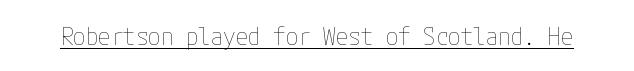
The image shows 25 px text type, upright; set normal letter spacing, underlined.
